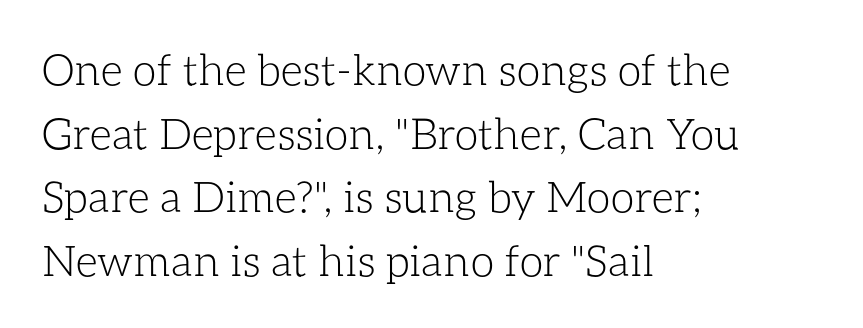
These lines are rendered in a variable-pitch font. The rendering anchors every line to the left-hand side. If you measured baseline to baseline, you'd find a middling distance. The specimen reads as upright at a glance. Nothing unusual about the tracking: characters are spaced as the font intends.
